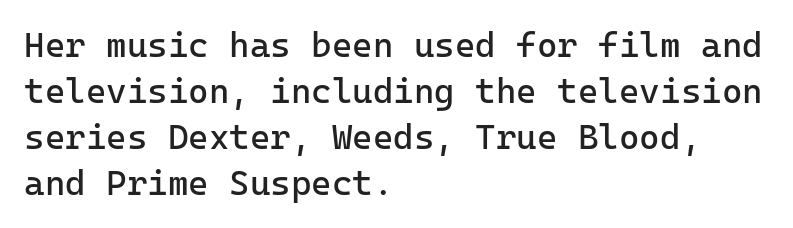
{"serif": "no", "italic": "no", "bold": "no", "weight": "regular", "width": "normal", "stroke_contrast": "low", "x_height": "medium", "underline": "no", "align": "left", "line_spacing": "normal", "line_spacing_ratio": 1.31, "letter_spacing": "normal", "letter_spacing_em": 0.0, "glyph_px": 35}
